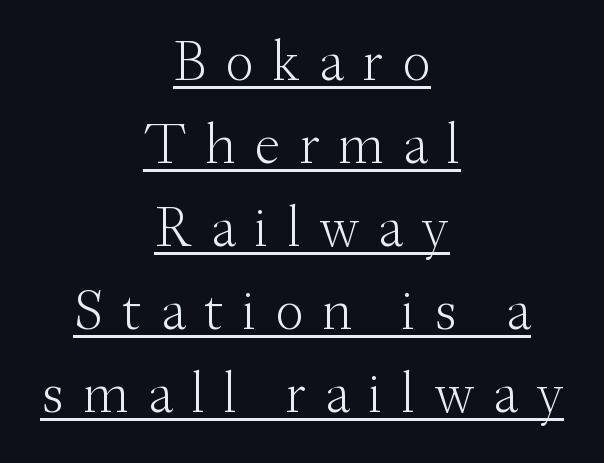
{"serif": "yes", "italic": "no", "bold": "no", "weight": "light", "width": "normal", "stroke_contrast": "medium", "x_height": "small", "monospaced": "no", "underline": "yes", "align": "center", "line_spacing": "normal", "line_spacing_ratio": 1.43, "letter_spacing": "wide", "letter_spacing_em": 0.32, "glyph_px": 58}
